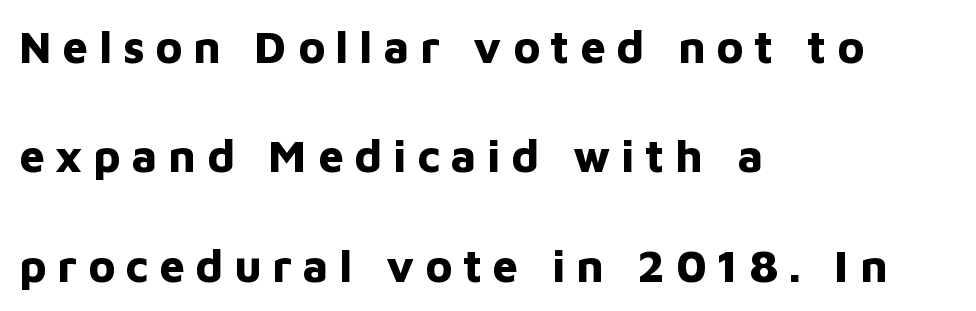
{"serif": "no", "italic": "no", "bold": "yes", "weight": "bold", "width": "normal", "stroke_contrast": "low", "x_height": "medium", "monospaced": "no", "underline": "no", "align": "left", "line_spacing": "loose", "line_spacing_ratio": 2.43, "letter_spacing": "wide", "letter_spacing_em": 0.24, "glyph_px": 45}
